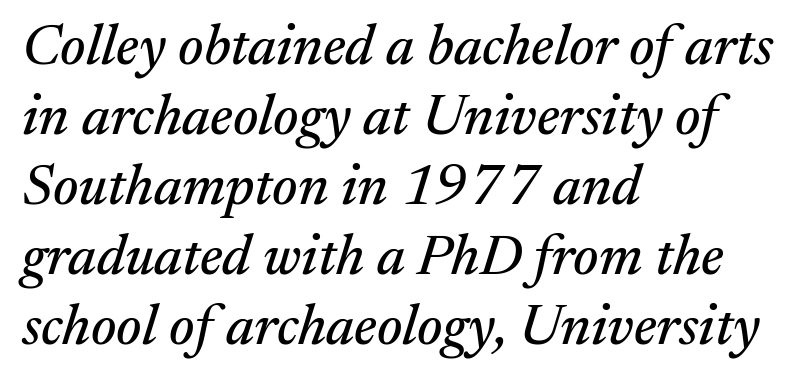
Q: Is the text italic (slanted)? A: Yes, it leans right by about 17 degrees.
Q: Is the typeface a serif or a sans-serif typeface? A: Serif.
Q: Is the text underlined? A: No.
Q: How is the paragraph aligned? A: Left-aligned.
Q: Is the spacing between letters normal or unusually wide? A: Normal.
Q: Width (condensed, normal, or wide)? A: Normal.
Q: Stroke contrast? A: Medium.
Q: x-height? A: Medium.
Q: Monospaced? A: No.
